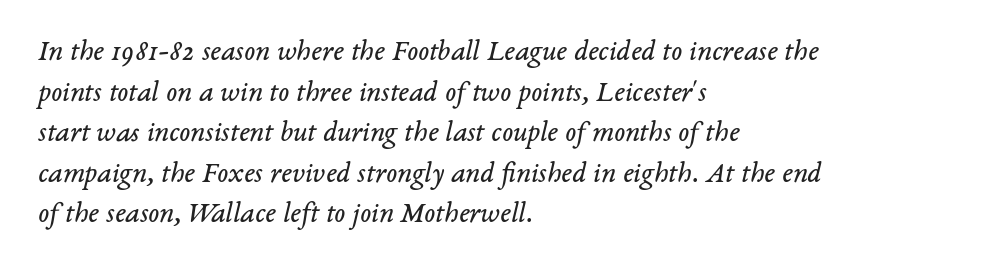
Q: Is the text bold? A: No.
Q: Is the text italic (slanted)? A: Yes, it leans right by about 14 degrees.
Q: Is the typeface a serif or a sans-serif typeface? A: Serif.
Q: Is the text underlined? A: No.
Q: How is the paragraph aligned? A: Left-aligned.
Q: Is the spacing between letters normal or unusually wide? A: Normal.
Q: Is the spacing between lines tight, normal or loose? A: Normal.
Q: Width (condensed, normal, or wide)? A: Normal.
Q: Stroke contrast? A: Low.
Q: x-height? A: Medium.
Q: Monospaced? A: No.
